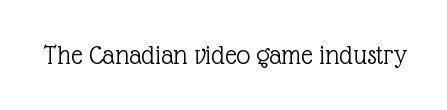
The image shows 28 px light serif type, upright; set normal letter spacing, not underlined; a medium x-height.
